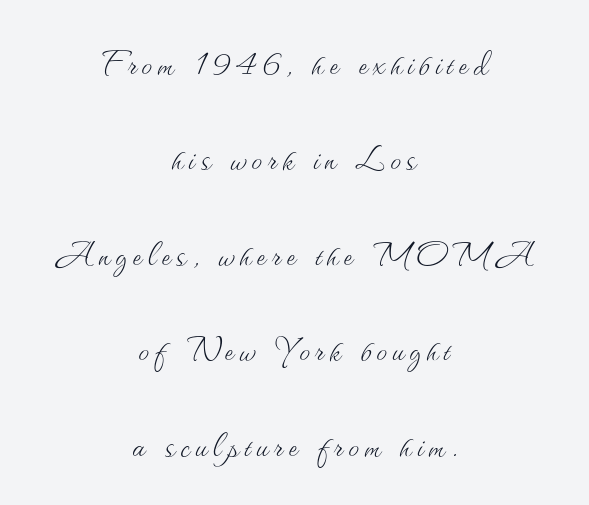
Q: Is the text bold? A: No.
Q: Is the text italic (slanted)? A: Yes.
Q: Is the text underlined? A: No.
Q: How is the paragraph aligned? A: Centered.
Q: Is the spacing between lines tight, normal or loose? A: Loose.
Q: Width (condensed, normal, or wide)? A: Normal.
Q: Stroke contrast? A: Medium.
Q: x-height? A: Small.
Q: Monospaced? A: No.
